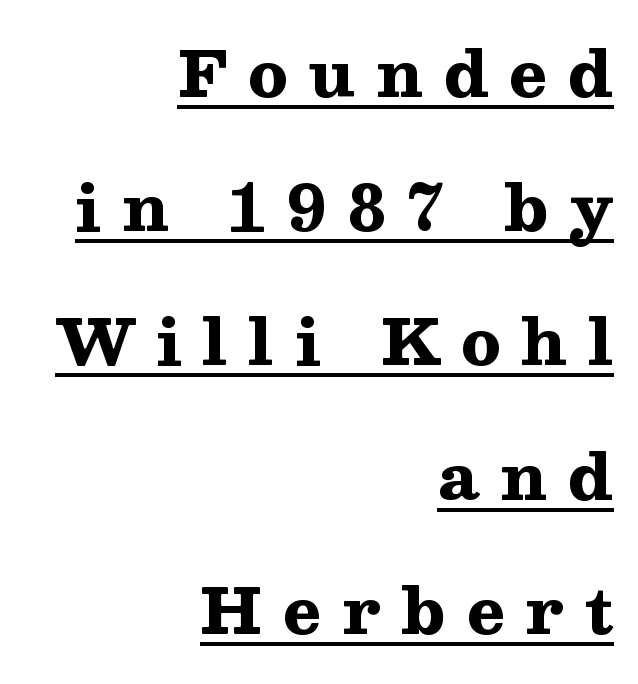
Q: Is the text bold? A: Yes.
Q: Is the text italic (slanted)? A: No, it is upright.
Q: Is the typeface a serif or a sans-serif typeface? A: Serif.
Q: Is the text underlined? A: Yes.
Q: How is the paragraph aligned? A: Right-aligned.
Q: Is the spacing between letters normal or unusually wide? A: Unusually wide.
Q: Is the spacing between lines tight, normal or loose? A: Loose.
Q: Width (condensed, normal, or wide)? A: Wide.
Q: Stroke contrast? A: Medium.
Q: x-height? A: Medium.
Q: Monospaced? A: No.
